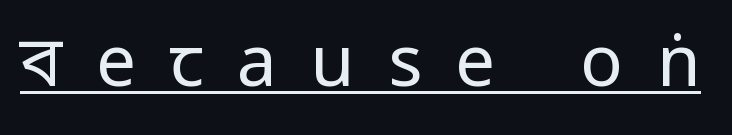
Q: Is the text bold? A: No.
Q: Is the text italic (slanted)? A: No, it is upright.
Q: Is the typeface a serif or a sans-serif typeface? A: Sans-serif.
Q: Is the text underlined? A: Yes.
Q: Is the spacing between letters normal or unusually wide? A: Unusually wide.
Q: Width (condensed, normal, or wide)? A: Condensed.
Q: Stroke contrast? A: Low.
Q: x-height? A: Large.
Q: Monospaced? A: No.
